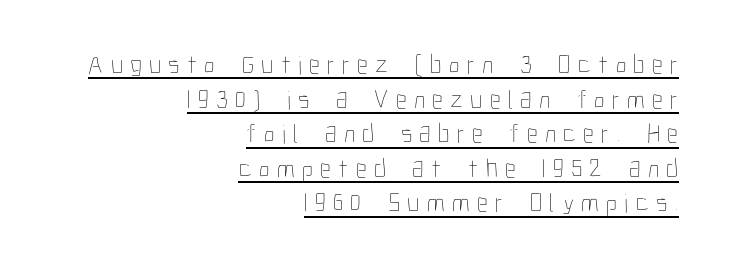
{"italic": "no", "bold": "no", "underline": "yes", "align": "right", "line_spacing": "normal", "line_spacing_ratio": 1.28, "letter_spacing": "wide", "letter_spacing_em": 0.27, "glyph_px": 27}
